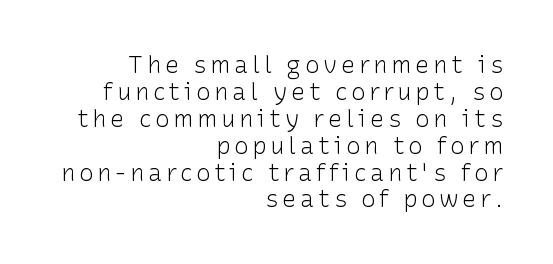
Line ends are locked; line starts wander. The space between consecutive lines is stingy. The words here are not underlined. Each stroke keeps to a modest, everyday thickness or less. Posture: vertical.
